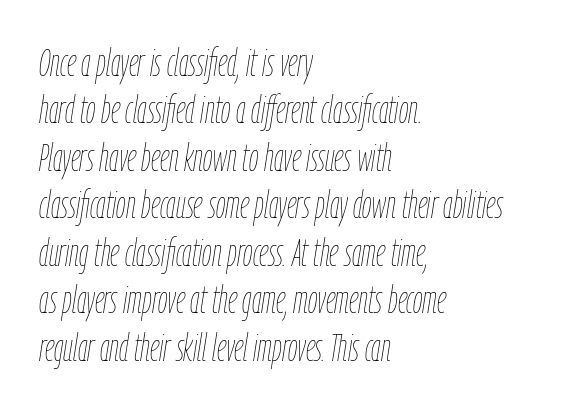
The image shows 38 px thin, condensed type, italic (leaning right); set left-aligned, normal line spacing (1.25x), normal letter spacing, not underlined; low stroke contrast and a medium x-height.
